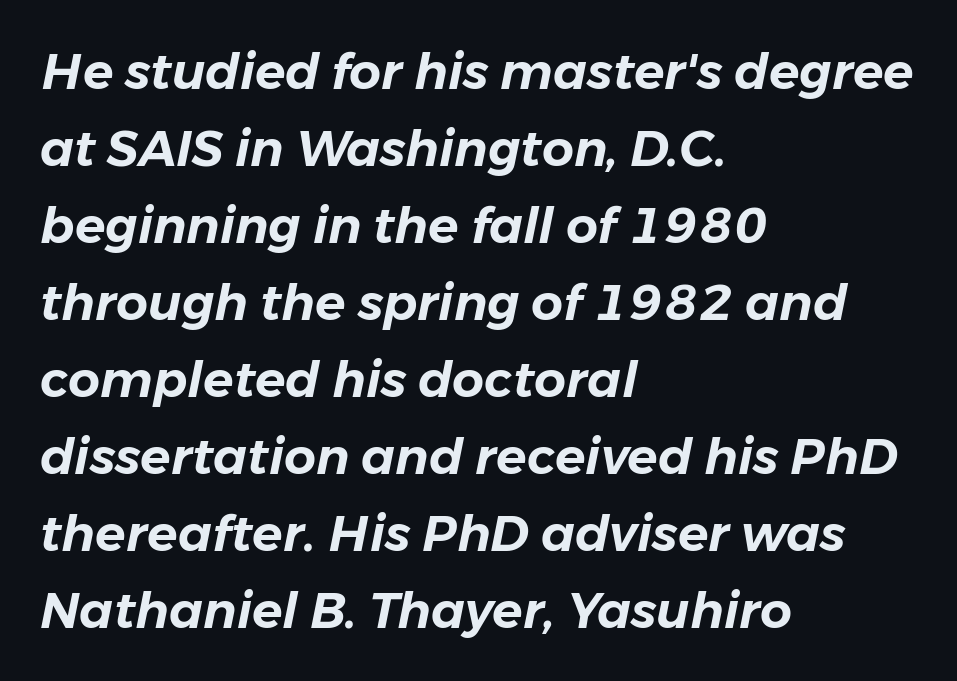
The glyphs look as if they've been sheared to an angle. Which margin do the lines hug? The left one — the right edge is uneven. Is there much room between lines? A standard amount, neither cramped nor airy. A typesetter would call this zero additional tracking. Anything drawn beneath the words? Only blank space. The face used here is proportionally spaced, like ordinary book or web type.
